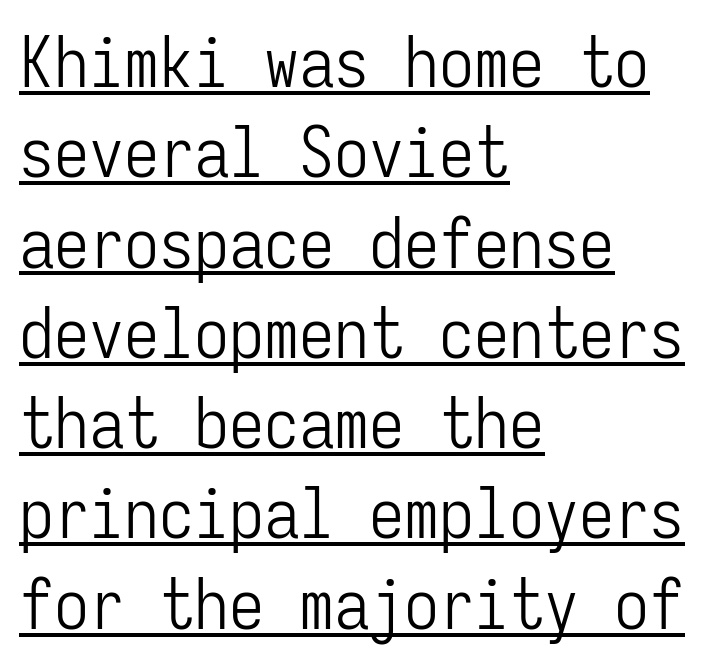
{"serif": "no", "italic": "no", "bold": "no", "weight": "light", "width": "condensed", "stroke_contrast": "low", "x_height": "medium", "monospaced": "yes", "underline": "yes", "align": "left", "line_spacing": "normal", "line_spacing_ratio": 1.29, "letter_spacing": "normal", "letter_spacing_em": 0.0, "glyph_px": 70}
